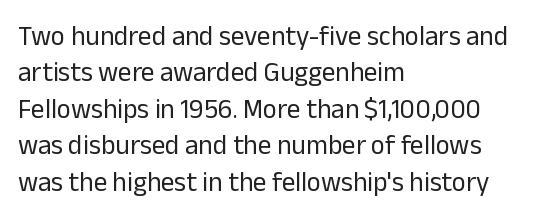
Upright lettering throughout. Reading down the column, the eye jumps a familiar distance to each next line. The typesetting does not lean heavy: it is not bold. Horizontal alignment here is leftward, the default for most running prose. The space directly below the letters is spotless. Glyph-to-glyph distance matches everyday printed text.
